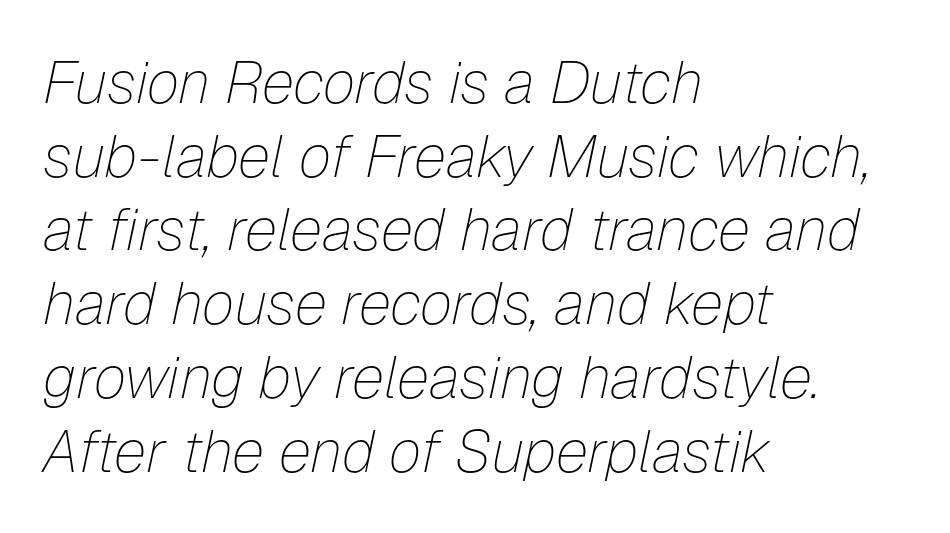
Q: Is the text bold? A: No.
Q: Is the text italic (slanted)? A: Yes, it leans right by about 12 degrees.
Q: Is the text underlined? A: No.
Q: How is the paragraph aligned? A: Left-aligned.
Q: Is the spacing between letters normal or unusually wide? A: Normal.
Q: Is the spacing between lines tight, normal or loose? A: Normal.
Q: Width (condensed, normal, or wide)? A: Normal.
Q: Stroke contrast? A: Low.
Q: x-height? A: Medium.
Q: Monospaced? A: No.
